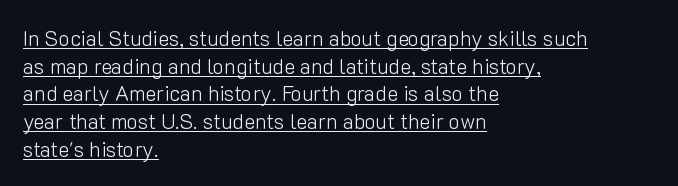
All the whitespace from short lines collects on the right. In designer terms, the underline attribute is active on this setting. Vertical stems look standard width or narrower in stroke. Leading: standard.
